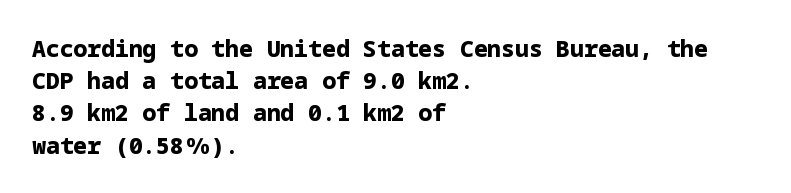
{"italic": "no", "bold": "yes", "underline": "no", "align": "left", "line_spacing": "normal", "line_spacing_ratio": 1.4, "letter_spacing": "normal", "letter_spacing_em": 0.0, "glyph_px": 23}
